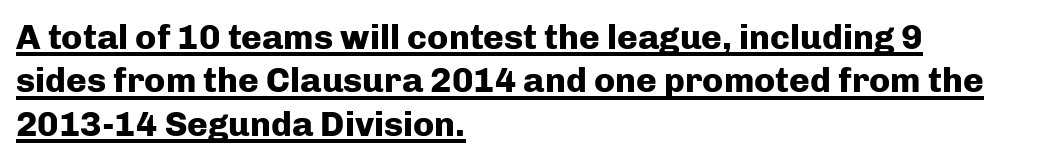
Q: Is the text bold? A: Yes.
Q: Is the text italic (slanted)? A: No, it is upright.
Q: Is the typeface a serif or a sans-serif typeface? A: Sans-serif.
Q: Is the text underlined? A: Yes.
Q: How is the paragraph aligned? A: Left-aligned.
Q: Is the spacing between letters normal or unusually wide? A: Normal.
Q: Width (condensed, normal, or wide)? A: Normal.
Q: Stroke contrast? A: Low.
Q: x-height? A: Medium.
Q: Monospaced? A: No.
